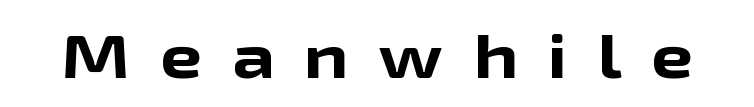
The image shows 60 px bold, wide sans-serif type, upright; set unusually wide letter spacing (+0.5 em), not underlined; low stroke contrast and a medium x-height.
